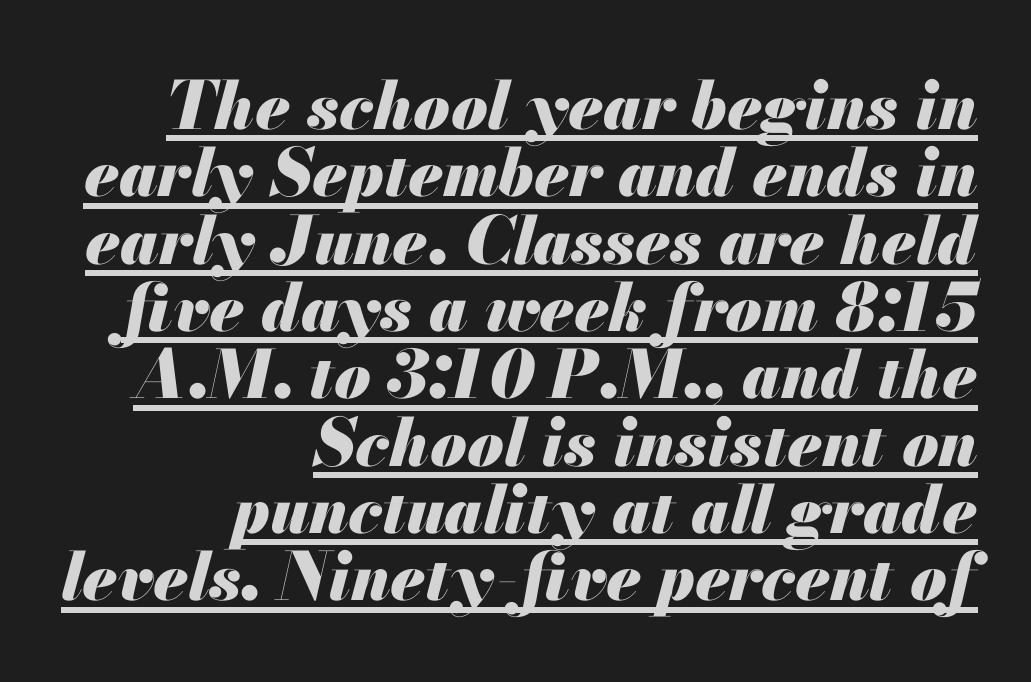
Underlined type. Do the characters align in a grid? No, the font is proportional. Reading down the block, your eye finds every line finishing at a fixed right position. The horizontal fit of the characters is conventional and even. Would a proofreader flag this as italicized? Yes.
